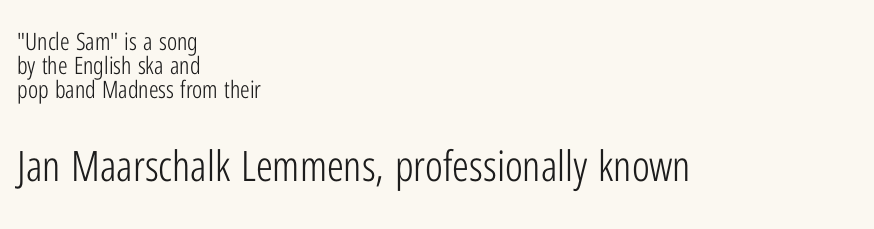
{"serif": "no", "italic": "no", "bold": "no", "weight": "light", "width": "condensed", "stroke_contrast": "low", "x_height": "medium", "monospaced": "no", "underline": "no", "align": "left", "line_spacing": "tight", "line_spacing_ratio": 1.0, "letter_spacing": "normal", "letter_spacing_em": 0.0, "larger_block": "second", "size_ratio": 1.75, "glyph_px": 42}
